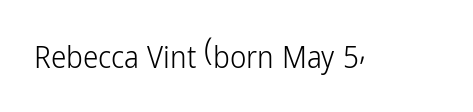
Q: Is the text bold? A: No.
Q: Is the text italic (slanted)? A: No, it is upright.
Q: Is the typeface a serif or a sans-serif typeface? A: Sans-serif.
Q: Is the text underlined? A: No.
Q: Is the spacing between letters normal or unusually wide? A: Normal.
Q: Width (condensed, normal, or wide)? A: Condensed.
Q: Stroke contrast? A: Low.
Q: x-height? A: Medium.
Q: Monospaced? A: No.
